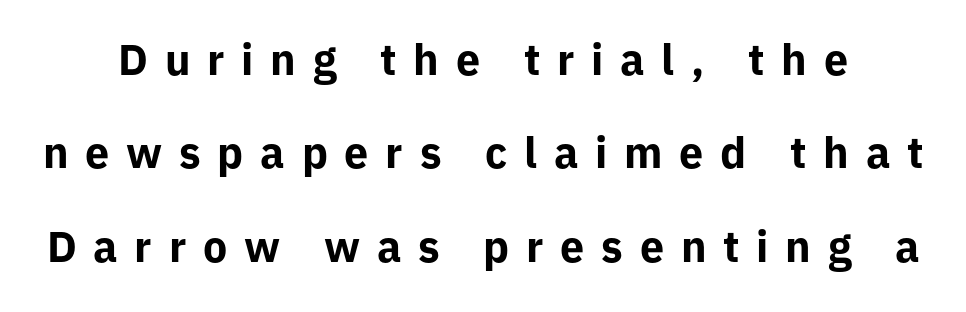
Q: Is the text bold? A: Yes.
Q: Is the text italic (slanted)? A: No, it is upright.
Q: Is the typeface a serif or a sans-serif typeface? A: Sans-serif.
Q: Is the text underlined? A: No.
Q: Is the spacing between letters normal or unusually wide? A: Unusually wide.
Q: Is the spacing between lines tight, normal or loose? A: Loose.
Q: Width (condensed, normal, or wide)? A: Normal.
Q: Stroke contrast? A: Low.
Q: x-height? A: Medium.
Q: Monospaced? A: No.
